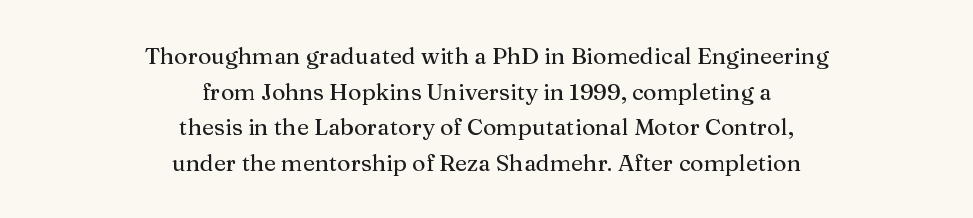
Q: Is the text italic (slanted)? A: No, it is upright.
Q: Is the text underlined? A: No.
Q: How is the paragraph aligned? A: Centered.
Q: Is the spacing between letters normal or unusually wide? A: Normal.
Q: Is the spacing between lines tight, normal or loose? A: Normal.
